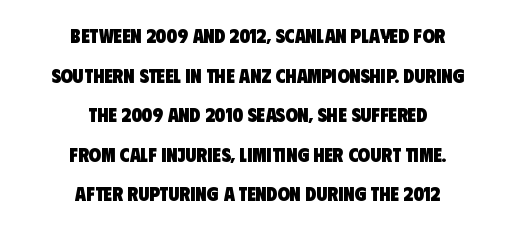
Q: Is the text bold? A: Yes.
Q: Is the text underlined? A: No.
Q: How is the paragraph aligned? A: Centered.
Q: Is the spacing between letters normal or unusually wide? A: Normal.
Q: Is the spacing between lines tight, normal or loose? A: Loose.
